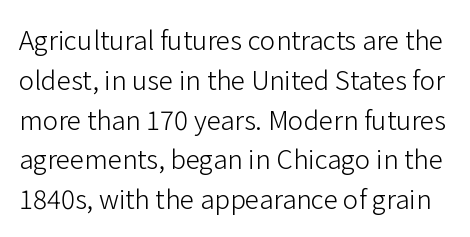
Q: Is the text bold? A: No.
Q: Is the text italic (slanted)? A: No, it is upright.
Q: Is the text underlined? A: No.
Q: Is the spacing between letters normal or unusually wide? A: Normal.
Q: Is the spacing between lines tight, normal or loose? A: Normal.
